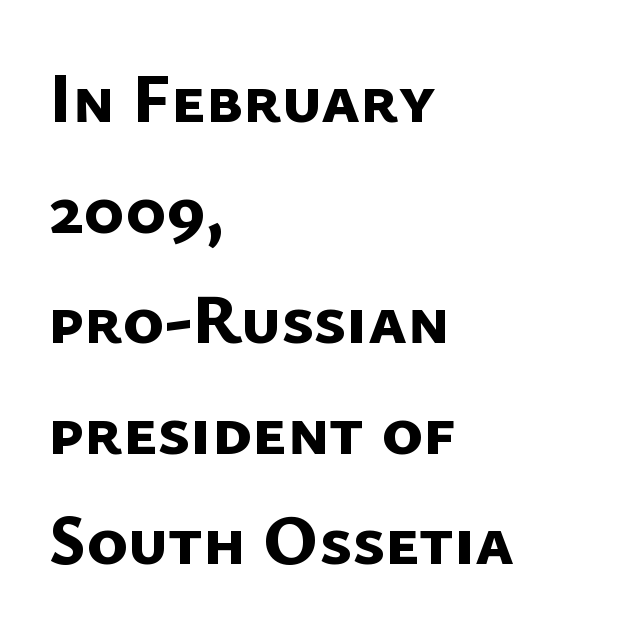
The image shows 70 px bold sans-serif type; set left-aligned, normal line spacing (1.58x), normal letter spacing, not underlined; low stroke contrast and a medium x-height.
